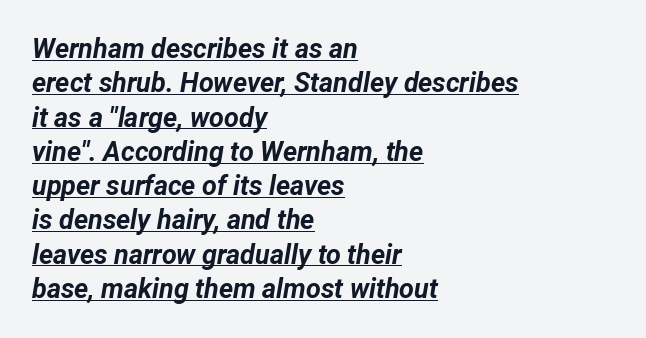
No extra tracking has been applied to these lines. In CSS terms this would be text-align: left. Underline: present. The text carries the slant typical of an italic or oblique font. The designer left line spacing at the default. The font is running at its bold setting.
